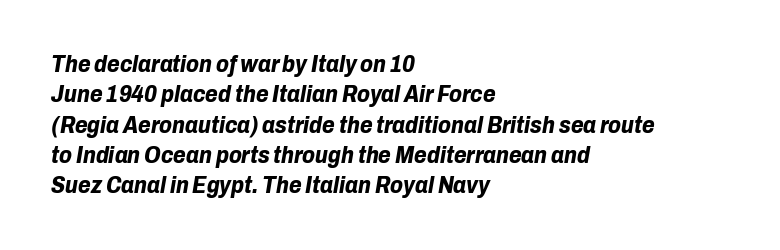
{"italic": "yes", "lean": "right", "slant_degrees": 10, "bold": "yes", "underline": "no", "align": "left", "line_spacing": "normal", "line_spacing_ratio": 1.32, "letter_spacing": "normal", "letter_spacing_em": 0.0, "glyph_px": 23}
